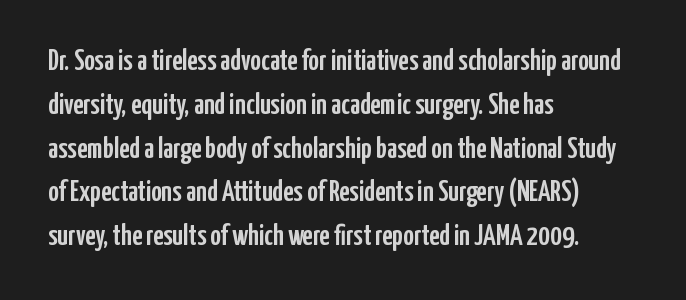
{"serif": "no", "italic": "no", "width": "condensed", "stroke_contrast": "low", "x_height": "medium", "monospaced": "no", "underline": "no", "align": "left", "line_spacing": "normal", "line_spacing_ratio": 1.51, "letter_spacing": "normal", "letter_spacing_em": 0.0, "glyph_px": 29}
